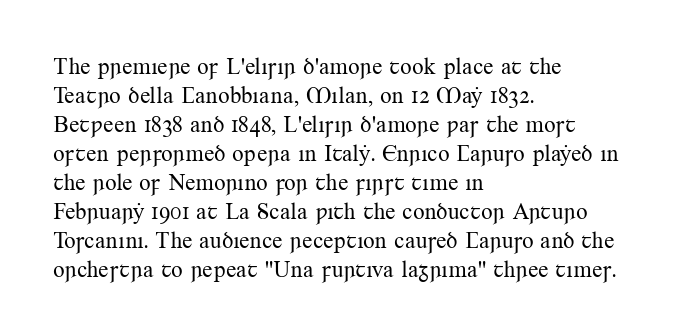
A typesetter would call this zero additional tracking. If you drew a line through each stem, it would be perfectly vertical. This block has exactly the height ordinary leading produces. Teacher's note: observe the even left margin — that is flush-left alignment. The area under the type is left untouched. This is not heavy type; no bold has been used.
